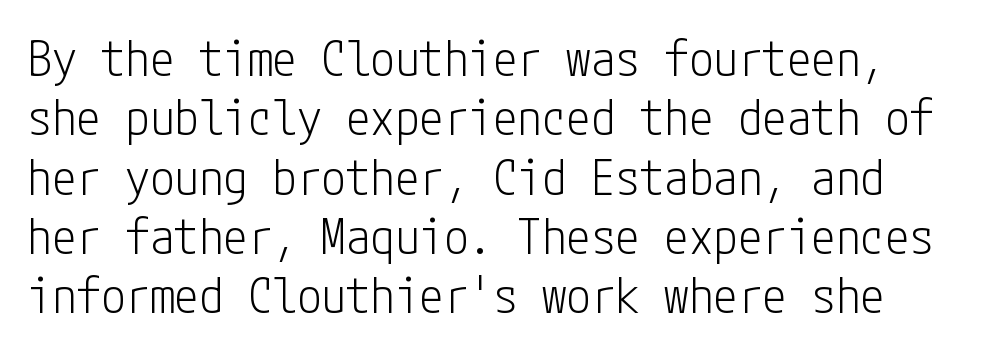
The rendering shows plain stroke endings on the letterforms — a sans-serif design. Posture: straight, roman, zero tilt. The letterforms sit shoulder to shoulder at normal distance. The baseline area is clear. Summary of weight: not heavy and not bold.
